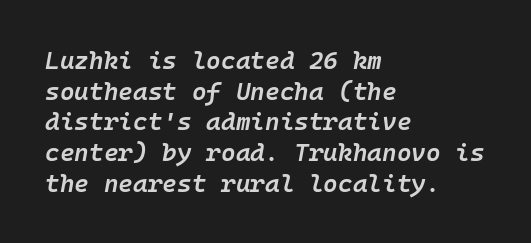
Q: Is the text bold? A: Semi-bold.
Q: Is the text italic (slanted)? A: Yes, it leans right by about 10 degrees.
Q: Is the text underlined? A: No.
Q: How is the paragraph aligned? A: Left-aligned.
Q: Is the spacing between letters normal or unusually wide? A: Normal.
